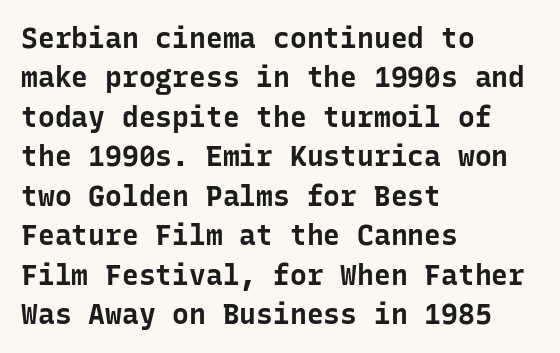
The space beneath each line is pristine and unruled. A sans-serif font was chosen for this passage. The type is set solid horizontally, with unmodified tracking. I'd describe the lettering as bold — thick and assertive.
